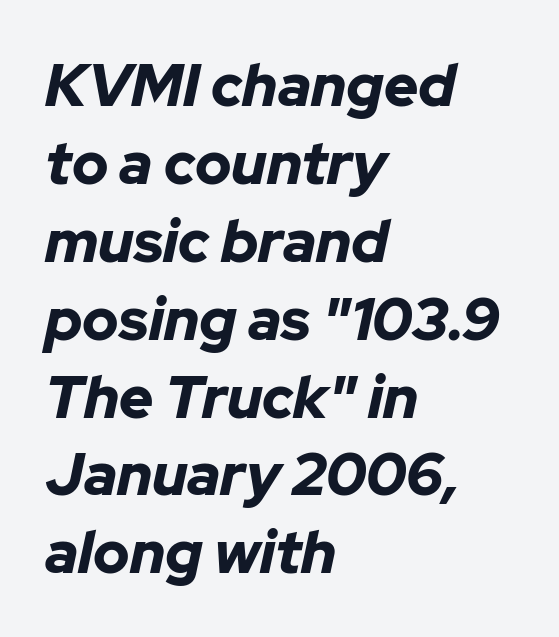
Vertical spacing — default. The passage shown is not underscored anywhere. Note the varied advance widths — an 'i' is clearly narrower than an 'm'. The lines in this sample share a left origin and differ only in where they stop.
